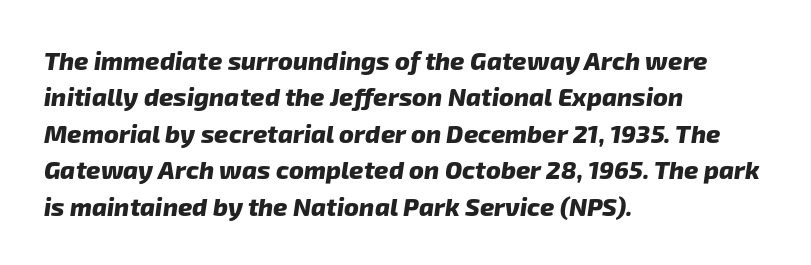
Q: Is the text bold? A: Yes.
Q: Is the text underlined? A: No.
Q: How is the paragraph aligned? A: Left-aligned.
Q: Is the spacing between letters normal or unusually wide? A: Normal.
Q: Is the spacing between lines tight, normal or loose? A: Normal.
